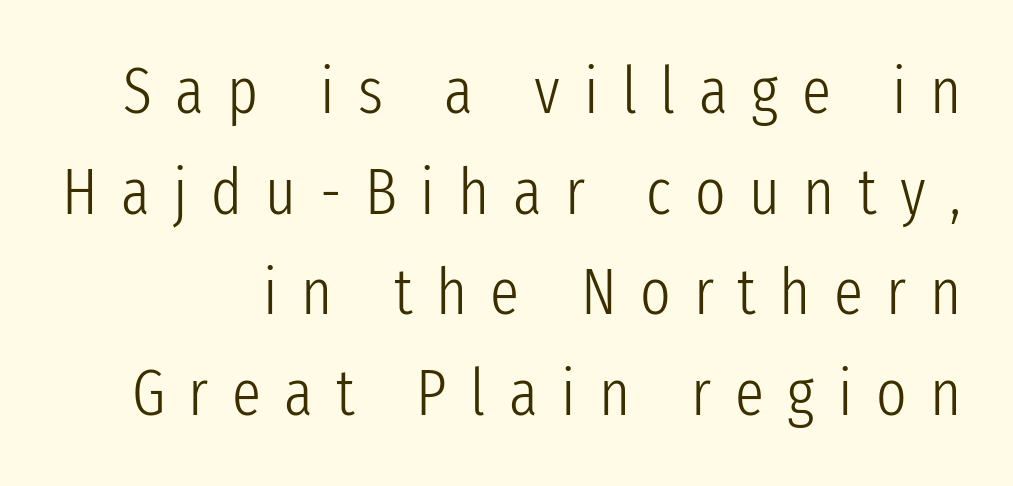
The image shows 65 px light, condensed sans-serif type, upright; set right-aligned, normal line spacing (1.55x), unusually wide letter spacing (+0.36 em), not underlined; low stroke contrast and a medium x-height.
